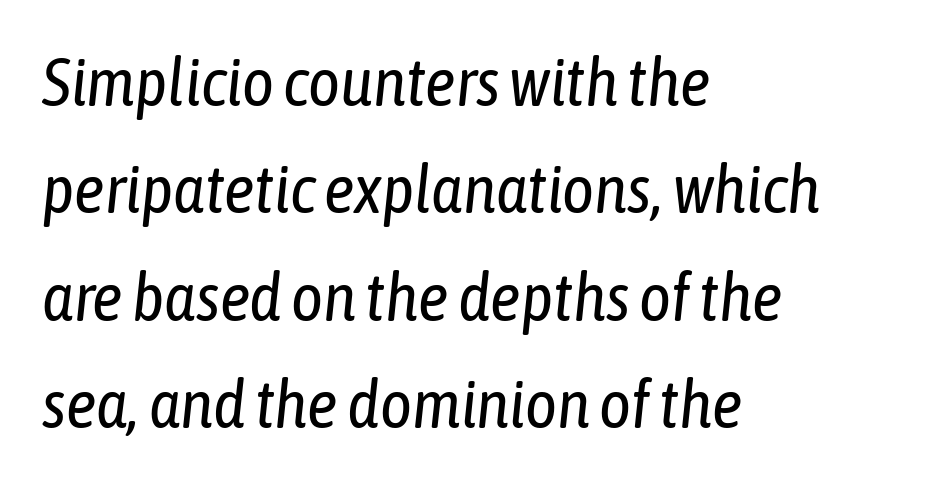
Stems and bowls with no extra thickness — not bold. The tracking reads as untouched default to a designer's eye. The letters advance in unequal steps, a hallmark of proportional type. Quick note: underline off. The whole block is typeset with a tilt.
